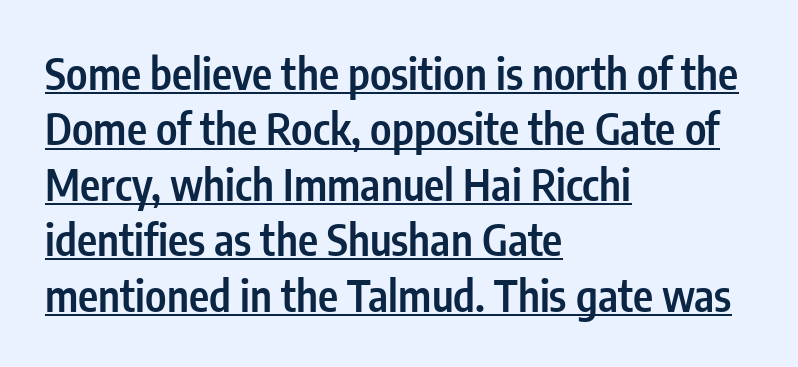
Students, observe: this is what conventionally led text looks like. Is the type bold? Partly — it's a semibold, heavier than regular but not fully bold. A rule runs beneath these lines of type. Does the copy run flush right? No — it runs flush left. If you drew a line through each stem, it would be perfectly vertical.
